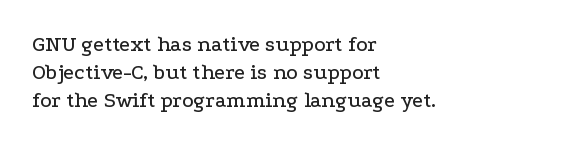
The image shows 22 px text type, upright; set left-aligned, normal line spacing (1.28x), normal letter spacing, not underlined.
